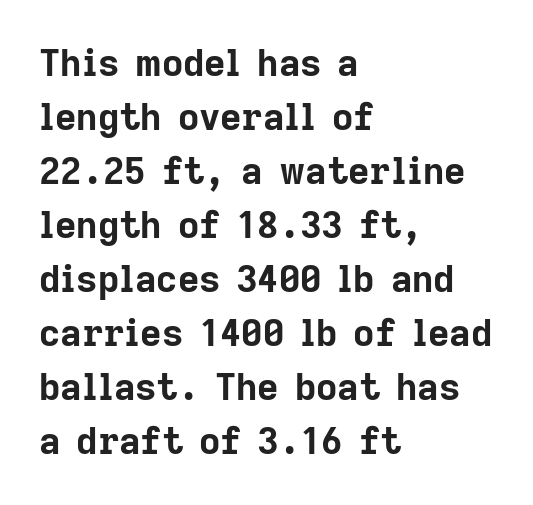
{"serif": "no", "italic": "no", "bold": "yes", "weight": "bold", "width": "normal", "stroke_contrast": "low", "x_height": "medium", "monospaced": "no", "underline": "no", "align": "left", "line_spacing": "normal", "line_spacing_ratio": 1.46, "letter_spacing": "normal", "letter_spacing_em": 0.0, "glyph_px": 37}
